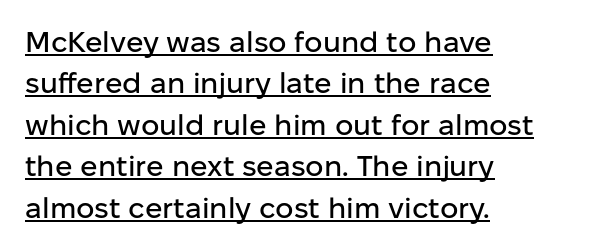
Q: Is the text italic (slanted)? A: No, it is upright.
Q: Is the typeface a serif or a sans-serif typeface? A: Sans-serif.
Q: Is the text underlined? A: Yes.
Q: How is the paragraph aligned? A: Left-aligned.
Q: Is the spacing between letters normal or unusually wide? A: Normal.
Q: Is the spacing between lines tight, normal or loose? A: Normal.
Q: Width (condensed, normal, or wide)? A: Normal.
Q: Stroke contrast? A: Low.
Q: x-height? A: Medium.
Q: Monospaced? A: No.
